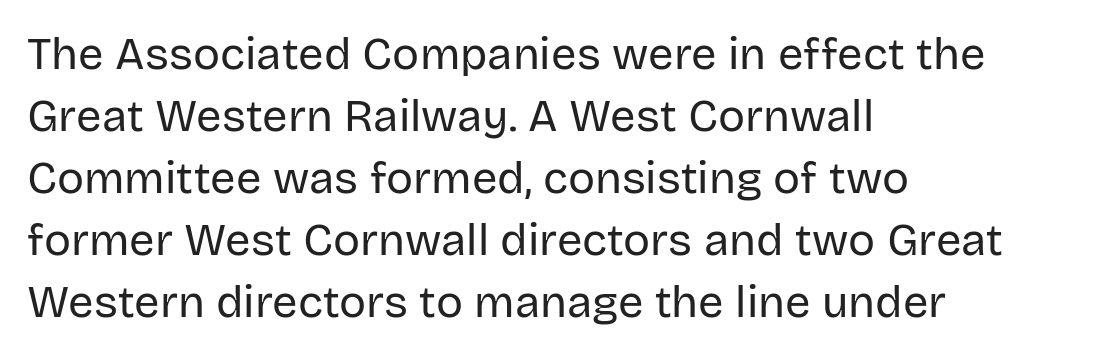
{"serif": "no", "italic": "no", "bold": "no", "weight": "regular", "width": "normal", "stroke_contrast": "low", "x_height": "large", "monospaced": "no", "underline": "no", "align": "left", "line_spacing": "normal", "line_spacing_ratio": 1.38, "letter_spacing": "normal", "letter_spacing_em": 0.0, "glyph_px": 45}
